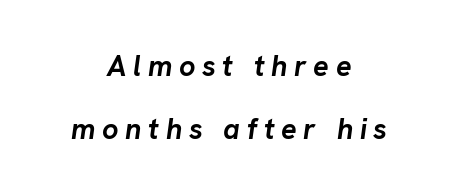
The image shows 29 px semibold type, italic (leaning right); set centered, loose line spacing (2.18x), unusually wide letter spacing (+0.23 em), not underlined; low stroke contrast and a medium x-height.
